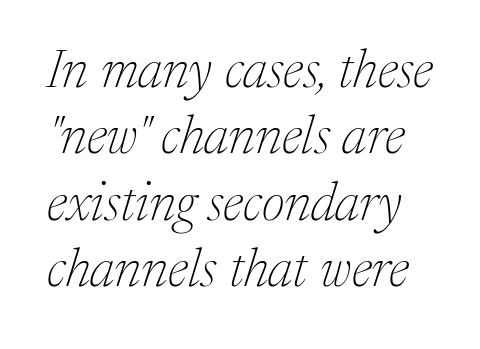
The lettering tilts uniformly, giving the passage an italic look. The face used here is rendered with its standard letterfit. Unmarked baselines from the first word to the last. Weight: in the light-to-regular range.
